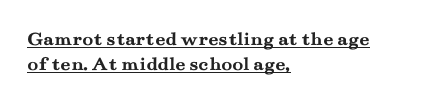
The image shows 20 px bold type, upright; set left-aligned, line spacing 1.24x, normal letter spacing, underlined.
